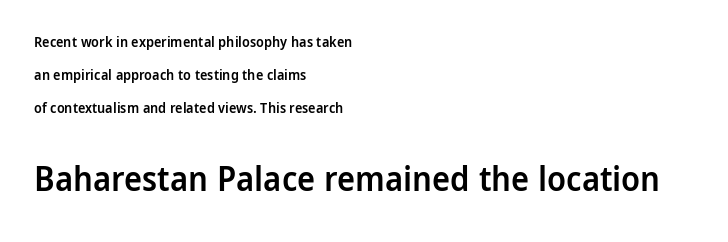
Q: Is the text bold? A: Semi-bold.
Q: Is the text italic (slanted)? A: No, it is upright.
Q: Is the typeface a serif or a sans-serif typeface? A: Sans-serif.
Q: Is the text underlined? A: No.
Q: How is the paragraph aligned? A: Left-aligned.
Q: Is the spacing between letters normal or unusually wide? A: Normal.
Q: Is the spacing between lines tight, normal or loose? A: Loose.
Q: Which block of text is set in a larger size, the first (top) or the second (bottom)? A: The second (bottom) one.
Q: Width (condensed, normal, or wide)? A: Normal.
Q: Stroke contrast? A: Low.
Q: x-height? A: Medium.
Q: Monospaced? A: No.
